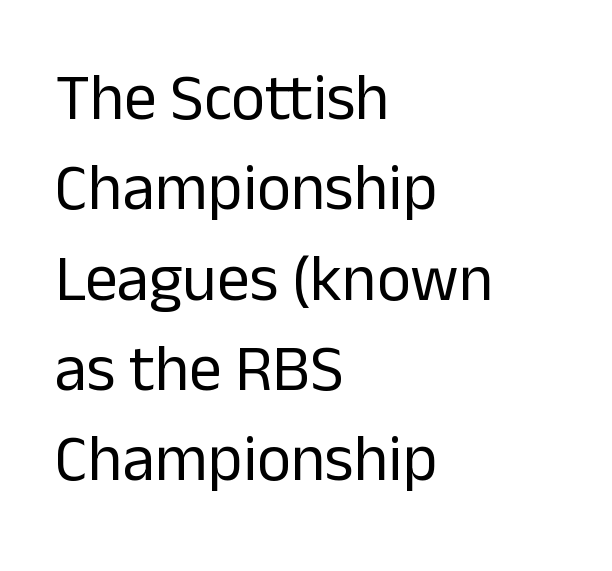
{"serif": "no", "italic": "no", "bold": "no", "weight": "regular", "width": "normal", "stroke_contrast": "low", "x_height": "medium", "monospaced": "no", "underline": "no", "align": "left", "line_spacing": "normal", "line_spacing_ratio": 1.39, "letter_spacing": "normal", "letter_spacing_em": 0.0, "glyph_px": 65}
